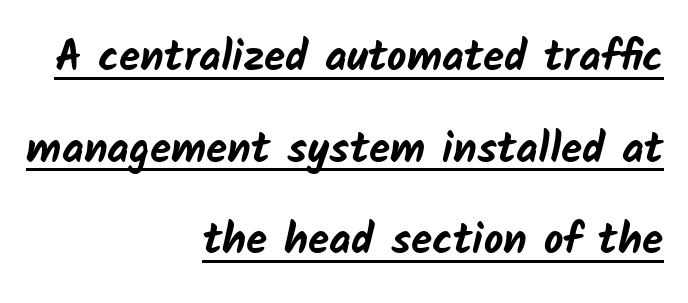
The image shows 43 px bold sans-serif type; set right-aligned, loose line spacing (2.13x), normal letter spacing, underlined; low stroke contrast and a medium x-height.
